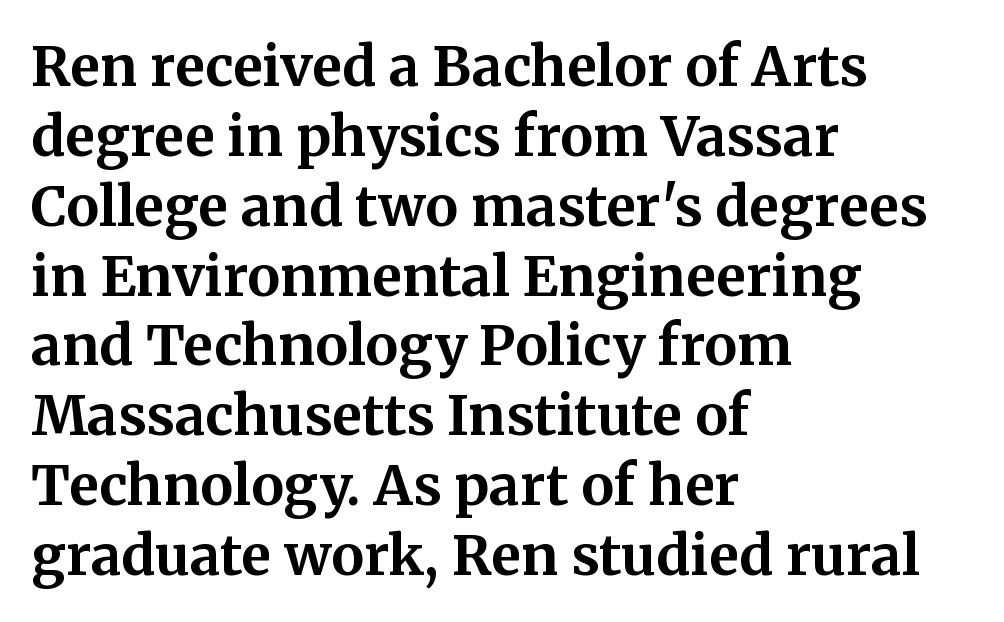
{"serif": "yes", "italic": "no", "bold": "yes", "weight": "bold", "width": "normal", "stroke_contrast": "medium", "x_height": "medium", "monospaced": "no", "underline": "no", "align": "left", "line_spacing": "normal", "line_spacing_ratio": 1.27, "letter_spacing": "normal", "letter_spacing_em": 0.0, "glyph_px": 55}
